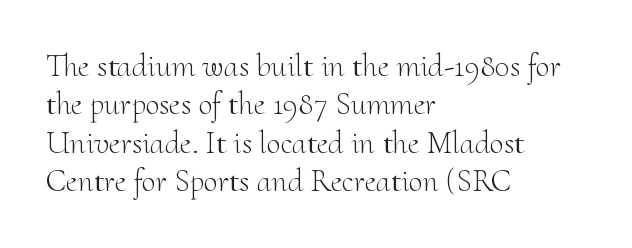
{"serif": "yes", "italic": "no", "bold": "no", "weight": "light", "width": "normal", "stroke_contrast": "medium", "x_height": "small", "monospaced": "no", "underline": "no", "align": "left", "line_spacing_ratio": 1.2, "letter_spacing": "normal", "letter_spacing_em": 0.0, "glyph_px": 32}
